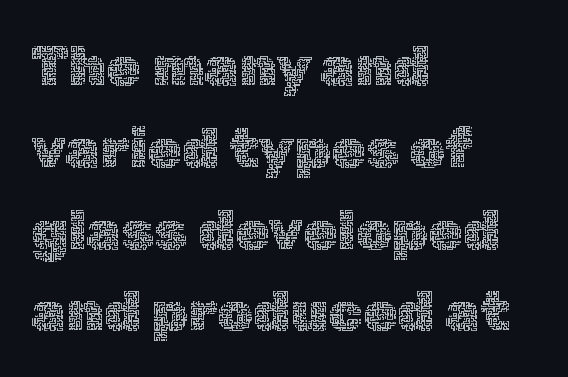
Q: Is the text bold? A: No.
Q: Is the text italic (slanted)? A: No, it is upright.
Q: Is the text underlined? A: No.
Q: How is the paragraph aligned? A: Left-aligned.
Q: Is the spacing between letters normal or unusually wide? A: Normal.
Q: Is the spacing between lines tight, normal or loose? A: Normal.
Q: Width (condensed, normal, or wide)? A: Normal.
Q: x-height? A: Medium.
Q: Monospaced? A: No.
